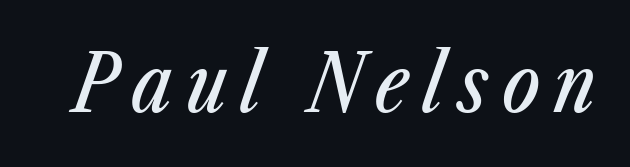
The image shows 80 px condensed type, italic (leaning right); set not underlined; low stroke contrast and a medium x-height.
